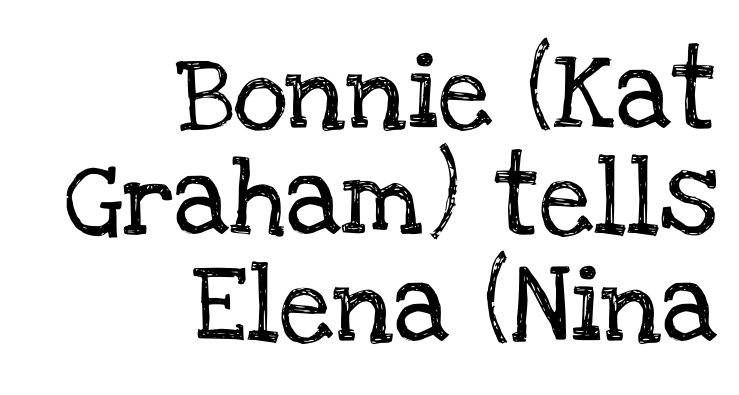
Q: Is the text italic (slanted)? A: No, it is upright.
Q: Is the typeface a serif or a sans-serif typeface? A: Serif.
Q: Is the text underlined? A: No.
Q: How is the paragraph aligned? A: Right-aligned.
Q: Is the spacing between letters normal or unusually wide? A: Normal.
Q: Is the spacing between lines tight, normal or loose? A: Normal.
Q: Width (condensed, normal, or wide)? A: Normal.
Q: Stroke contrast? A: Low.
Q: x-height? A: Large.
Q: Monospaced? A: No.
